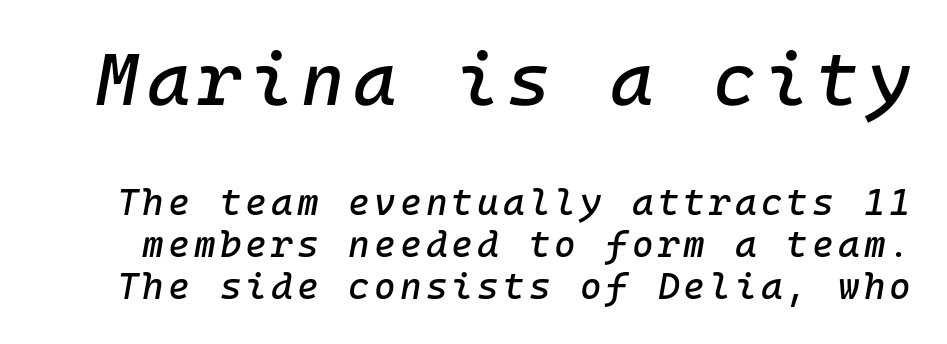
{"italic": "yes", "lean": "right", "slant_degrees": 10, "width": "normal", "stroke_contrast": "low", "x_height": "medium", "underline": "no", "line_spacing": "tight", "line_spacing_ratio": 1.14, "larger_block": "first", "size_ratio": 2.0, "glyph_px": 74}
